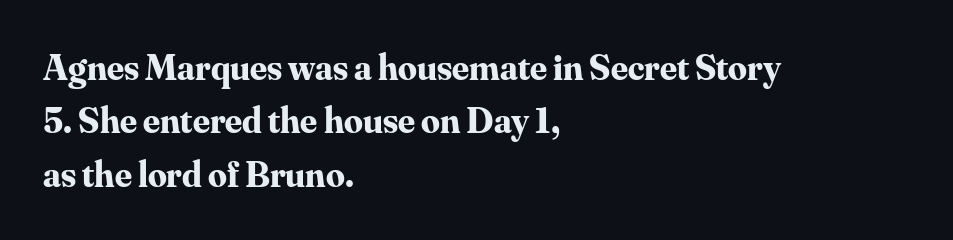
The image shows 37 px bold serif type, upright; set left-aligned, normal line spacing (1.44x), normal letter spacing, not underlined; medium stroke contrast and a small x-height.
